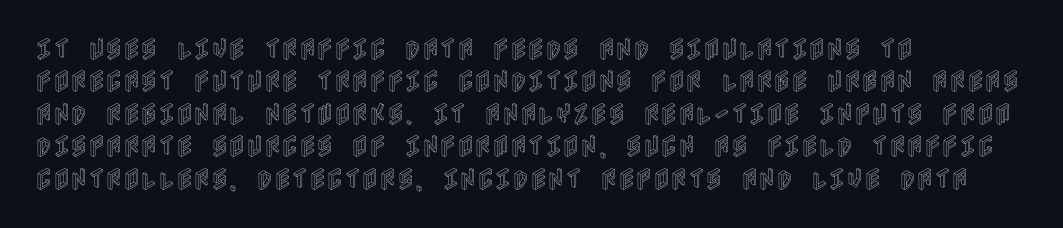
Q: Is the text italic (slanted)? A: No, it is upright.
Q: Is the text underlined? A: No.
Q: How is the paragraph aligned? A: Left-aligned.
Q: Is the spacing between letters normal or unusually wide? A: Normal.
Q: Is the spacing between lines tight, normal or loose? A: Normal.
